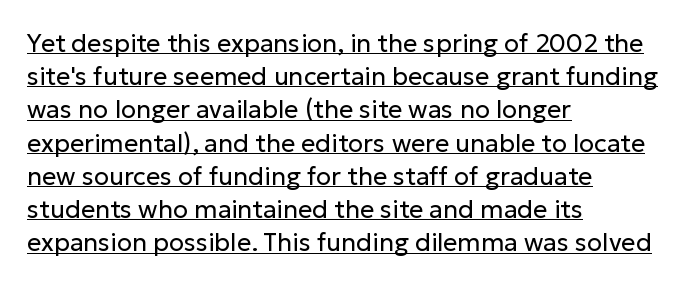
Q: Is the text bold? A: No.
Q: Is the text italic (slanted)? A: No, it is upright.
Q: Is the text underlined? A: Yes.
Q: How is the paragraph aligned? A: Left-aligned.
Q: Is the spacing between letters normal or unusually wide? A: Normal.
Q: Is the spacing between lines tight, normal or loose? A: Normal.
